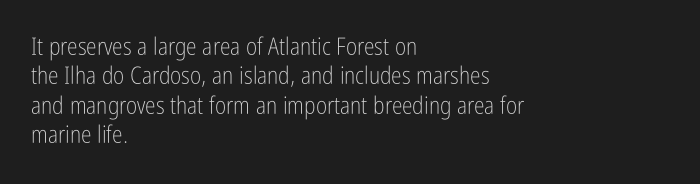
Notice how the stems are strictly vertical — no italics here. Standard letterfit; no display-style spreading of the glyphs. The space beneath each line is pristine and unruled. Counters stay open thanks to moderate or lighter strokes. A classic flush-left, rag-right setting is used for this passage.
